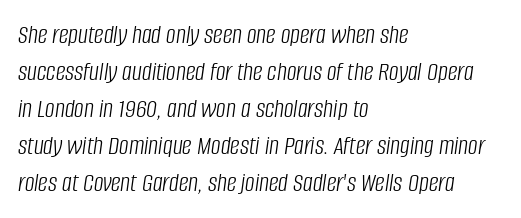
{"italic": "yes", "lean": "right", "slant_degrees": 8, "bold": "no", "underline": "no", "align": "left", "line_spacing": "normal", "line_spacing_ratio": 1.37, "letter_spacing": "normal", "letter_spacing_em": 0.0, "glyph_px": 27}
